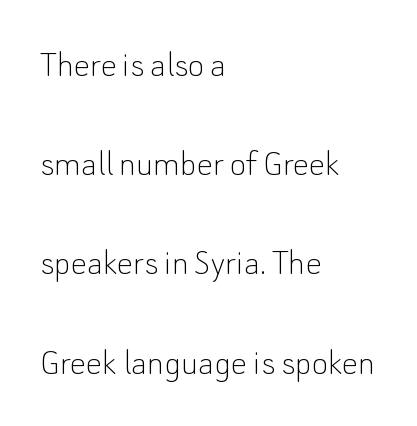
{"serif": "no", "italic": "no", "bold": "no", "weight": "thin", "width": "normal", "stroke_contrast": "low", "x_height": "small", "monospaced": "no", "underline": "no", "align": "left", "line_spacing": "loose", "line_spacing_ratio": 2.48, "letter_spacing": "normal", "letter_spacing_em": 0.0, "glyph_px": 40}
